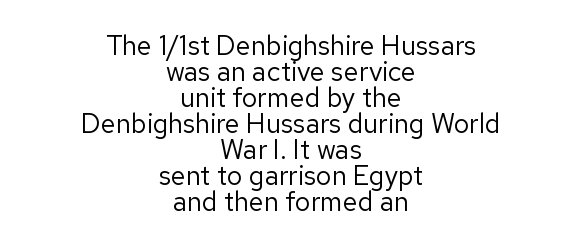
The image shows 27 px text type, upright; set centered, tight line spacing (0.96x), normal letter spacing, not underlined.
